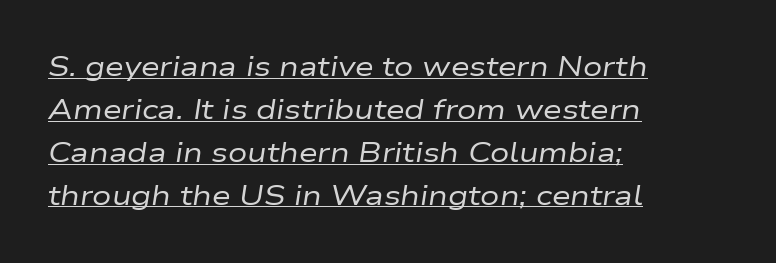
Q: Is the text bold? A: No.
Q: Is the text italic (slanted)? A: Yes, it leans right by about 9 degrees.
Q: Is the text underlined? A: Yes.
Q: How is the paragraph aligned? A: Left-aligned.
Q: Is the spacing between letters normal or unusually wide? A: Normal.
Q: Is the spacing between lines tight, normal or loose? A: Normal.
